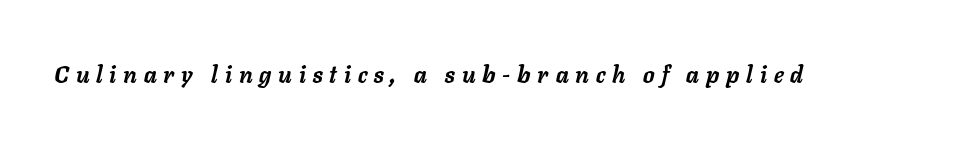
Q: Is the text bold? A: Yes.
Q: Is the text italic (slanted)? A: Yes, it leans right by about 11 degrees.
Q: Is the text underlined? A: No.
Q: Is the spacing between letters normal or unusually wide? A: Unusually wide.
